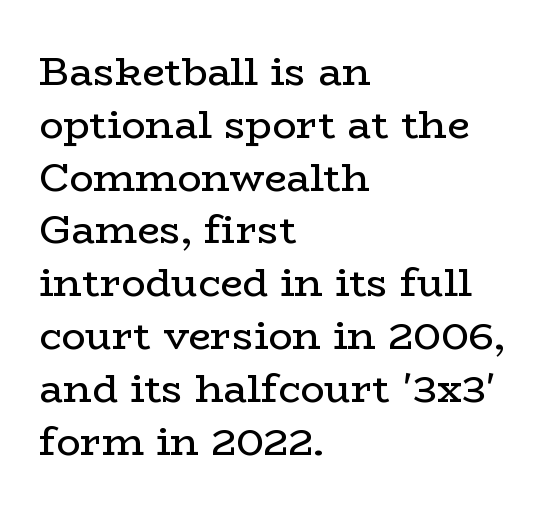
{"serif": "yes", "italic": "no", "bold": "no", "weight": "regular", "width": "wide", "stroke_contrast": "low", "x_height": "medium", "monospaced": "no", "underline": "no", "align": "left", "line_spacing": "normal", "line_spacing_ratio": 1.32, "letter_spacing": "normal", "letter_spacing_em": 0.0, "glyph_px": 40}
